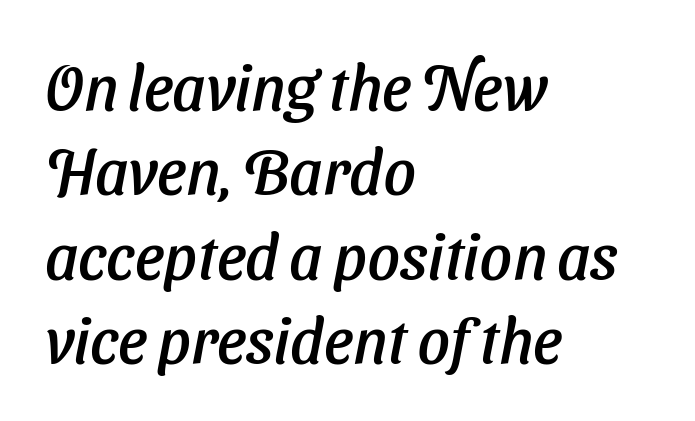
{"width": "normal", "stroke_contrast": "low", "x_height": "medium", "monospaced": "no", "underline": "no", "align": "left", "line_spacing": "normal", "line_spacing_ratio": 1.34, "letter_spacing": "normal", "letter_spacing_em": 0.0, "glyph_px": 63}
